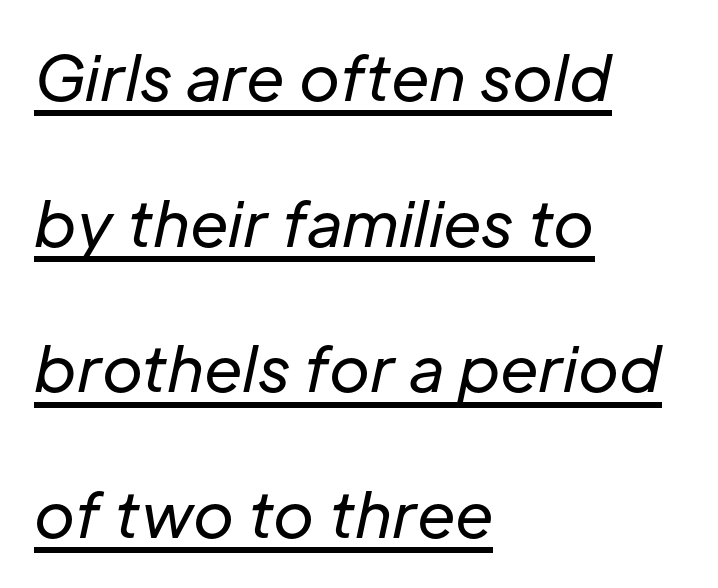
Q: Is the text bold? A: No.
Q: Is the text italic (slanted)? A: Yes, it leans right by about 12 degrees.
Q: Is the text underlined? A: Yes.
Q: How is the paragraph aligned? A: Left-aligned.
Q: Is the spacing between letters normal or unusually wide? A: Normal.
Q: Is the spacing between lines tight, normal or loose? A: Loose.
Q: Width (condensed, normal, or wide)? A: Normal.
Q: Stroke contrast? A: Low.
Q: x-height? A: Medium.
Q: Monospaced? A: No.
